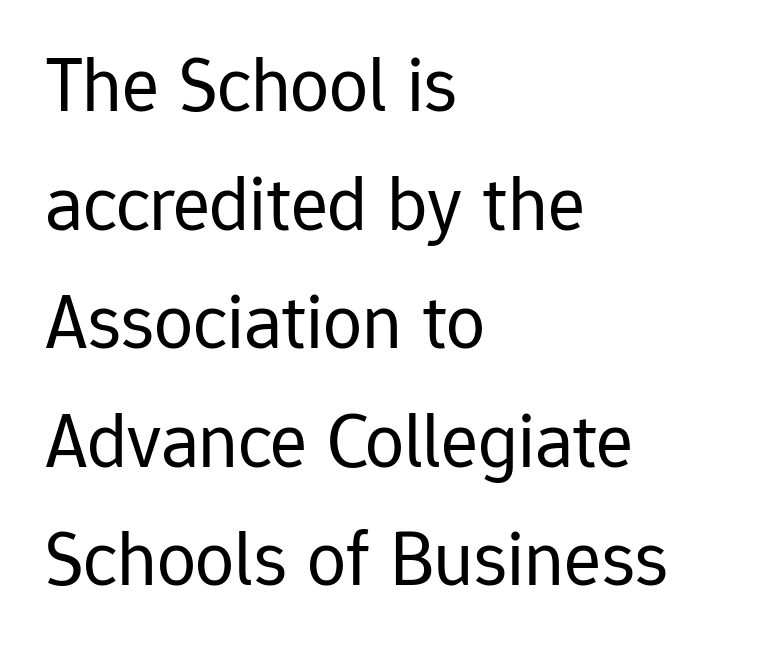
Here the designer chose a conventional face with non-uniform glyph widths. What stands out about the letter spacing? Nothing — it is the standard amount. The letters stand straight up with perfectly vertical stems. Check under the words: just untouched page. Honestly, the row spacing looks completely unremarkable. Heft: none added — not bold.
